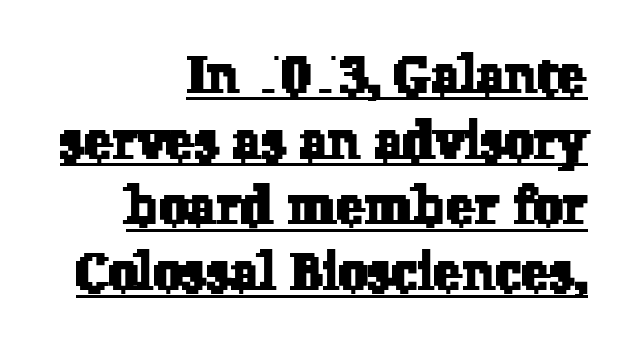
Q: Is the typeface a serif or a sans-serif typeface? A: Serif.
Q: Is the text underlined? A: Yes.
Q: How is the paragraph aligned? A: Right-aligned.
Q: Is the spacing between letters normal or unusually wide? A: Normal.
Q: Width (condensed, normal, or wide)? A: Normal.
Q: Stroke contrast? A: Low.
Q: x-height? A: Medium.
Q: Monospaced? A: No.
